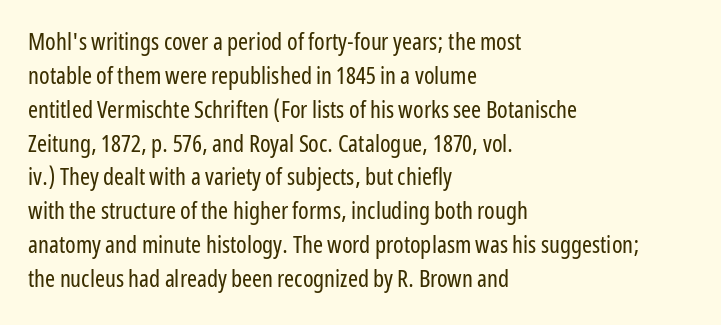
The image shows 24 px text type, upright; set left-aligned, normal line spacing (1.41x), normal letter spacing, not underlined.
